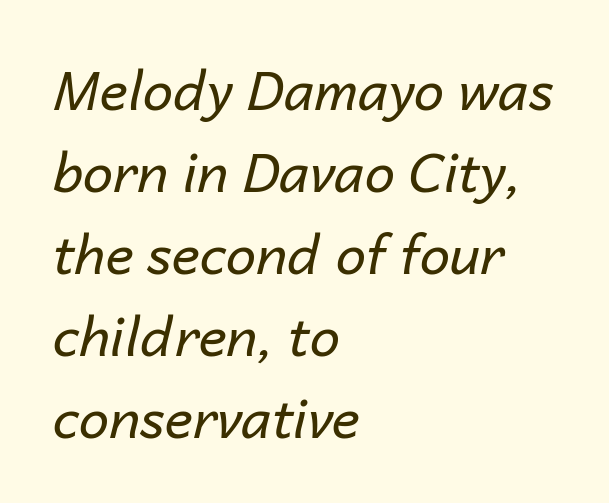
Q: Is the text bold? A: No.
Q: Is the text italic (slanted)? A: Yes, it leans right by about 14 degrees.
Q: Is the text underlined? A: No.
Q: How is the paragraph aligned? A: Left-aligned.
Q: Is the spacing between letters normal or unusually wide? A: Normal.
Q: Is the spacing between lines tight, normal or loose? A: Normal.
Q: Width (condensed, normal, or wide)? A: Normal.
Q: Stroke contrast? A: Low.
Q: x-height? A: Medium.
Q: Monospaced? A: No.
